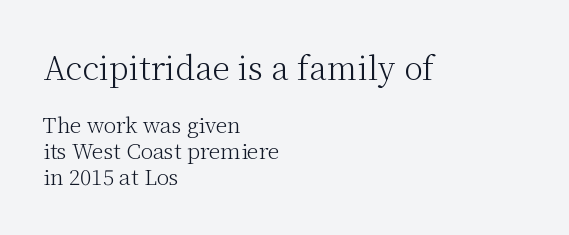
Q: Is the text bold? A: No.
Q: Is the text italic (slanted)? A: No, it is upright.
Q: Is the typeface a serif or a sans-serif typeface? A: Serif.
Q: Is the text underlined? A: No.
Q: How is the paragraph aligned? A: Left-aligned.
Q: Is the spacing between letters normal or unusually wide? A: Normal.
Q: Which block of text is set in a larger size, the first (top) or the second (bottom)? A: The first (top) one.
Q: Width (condensed, normal, or wide)? A: Normal.
Q: Stroke contrast? A: Medium.
Q: x-height? A: Medium.
Q: Monospaced? A: No.
